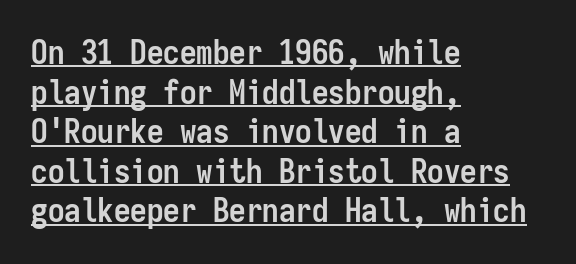
Looks like terminal output: every glyph gets an equal slot. The typesetter chose a ragged-right arrangement here. Are there feet on the stems? There aren't — it's a sans. Students, note that the glyphs here touch the page at normal intervals.
